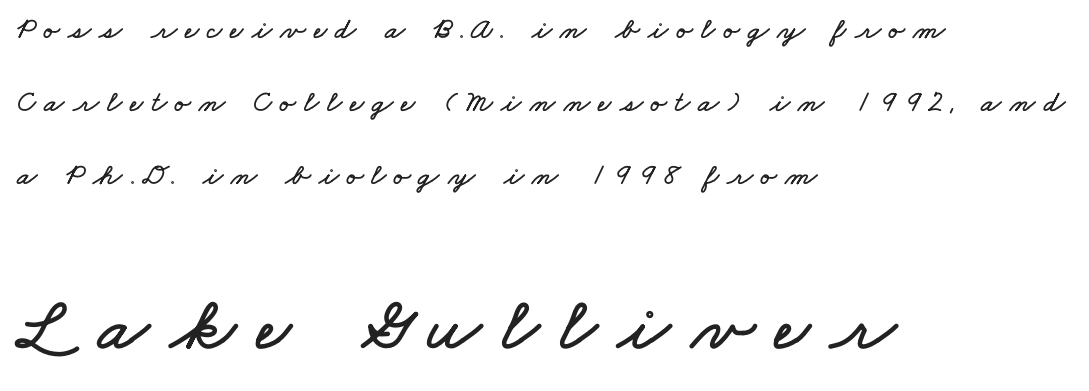
Q: Is the text underlined? A: No.
Q: How is the paragraph aligned? A: Left-aligned.
Q: Is the spacing between letters normal or unusually wide? A: Unusually wide.
Q: Is the spacing between lines tight, normal or loose? A: Loose.
Q: Which block of text is set in a larger size, the first (top) or the second (bottom)? A: The second (bottom) one.
Q: Width (condensed, normal, or wide)? A: Wide.
Q: Stroke contrast? A: Low.
Q: x-height? A: Small.
Q: Monospaced? A: No.
